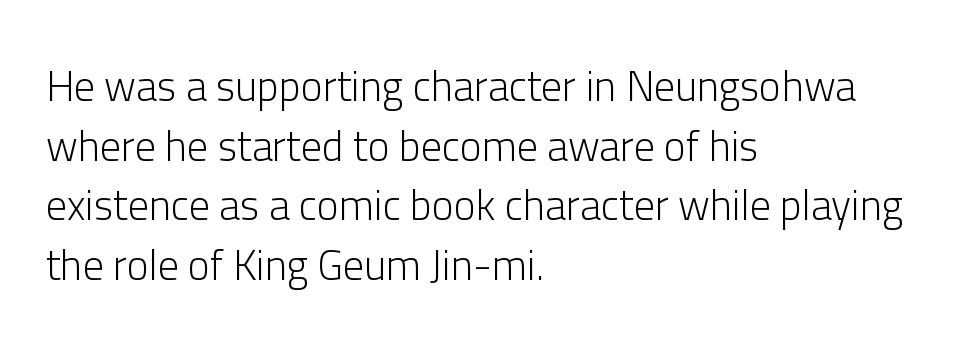
Q: Is the text bold? A: No.
Q: Is the text italic (slanted)? A: No, it is upright.
Q: Is the typeface a serif or a sans-serif typeface? A: Sans-serif.
Q: Is the text underlined? A: No.
Q: How is the paragraph aligned? A: Left-aligned.
Q: Is the spacing between letters normal or unusually wide? A: Normal.
Q: Is the spacing between lines tight, normal or loose? A: Normal.
Q: Width (condensed, normal, or wide)? A: Normal.
Q: Stroke contrast? A: Low.
Q: x-height? A: Medium.
Q: Monospaced? A: No.
